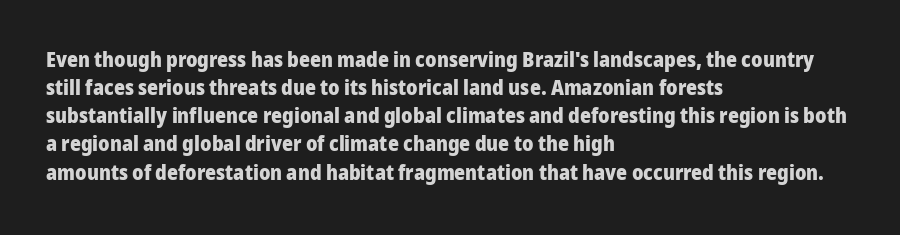
Anything drawn beneath the words? Only blank space. Evenly set lines give the paragraph a standard silhouette. In CSS terms this would be text-align: left. The font's upright variant was chosen for this text. Strokes here are thick enough to call this a true bold.
